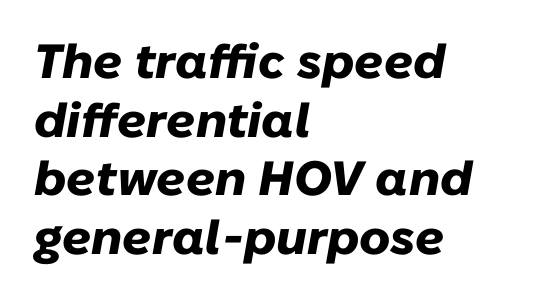
{"italic": "yes", "lean": "right", "slant_degrees": 10, "bold": "yes", "weight": "heavy", "width": "normal", "stroke_contrast": "low", "x_height": "medium", "monospaced": "no", "underline": "no", "align": "left", "line_spacing_ratio": 1.22, "letter_spacing": "normal", "letter_spacing_em": 0.0, "glyph_px": 48}
